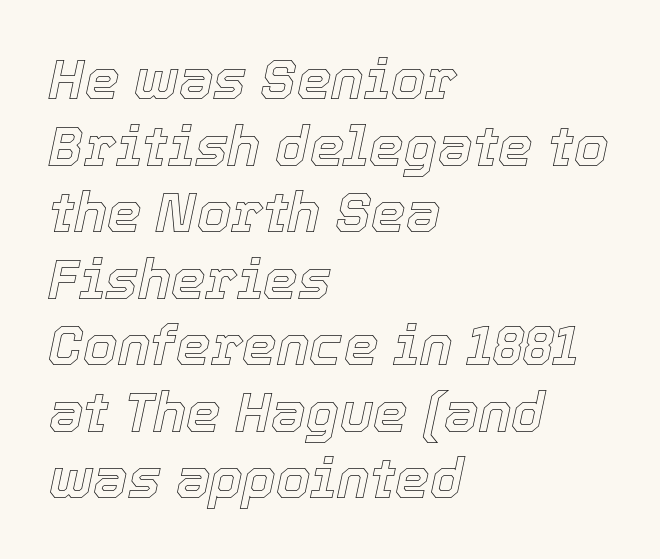
Each word holds together tightly as a unit, with standard inter-letter gaps. Bare-footed words on every line. This rendering uses left alignment, leaving the right contour irregular. Italic? Definitely — the glyphs are oblique. Looks like regular typesetting: each glyph gets only the width it needs.
